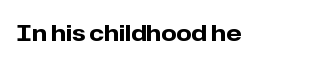
Q: Is the text bold? A: Yes.
Q: Is the text italic (slanted)? A: No, it is upright.
Q: Is the text underlined? A: No.
Q: Is the spacing between letters normal or unusually wide? A: Normal.
